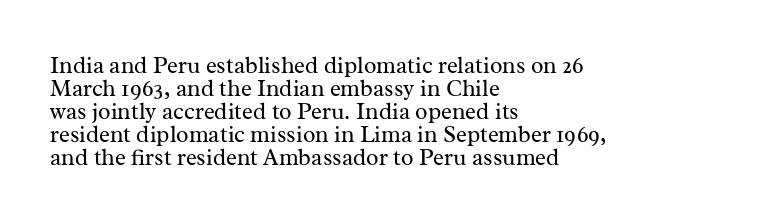
Glyph-to-glyph distance matches everyday printed text. The typesetting does not lean heavy: it is not bold. The strip under each line holds only bare page. Casual observation: everything's shoved over to the left.
